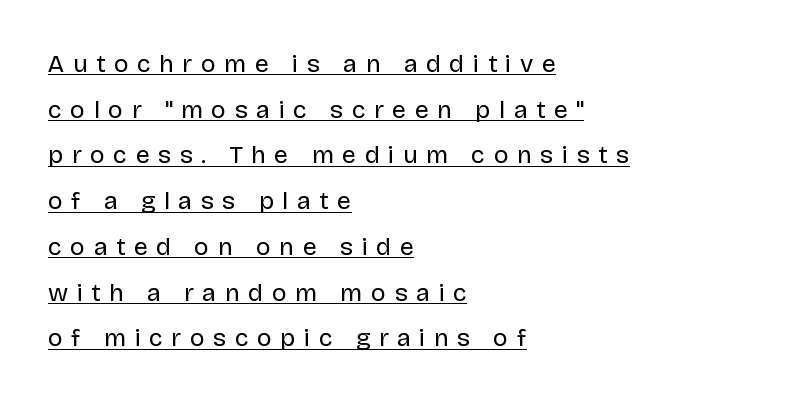
The face looks like a standard text weight, possibly lighter. Horizontal alignment here is leftward, the default for most running prose. The letters are spread apart with noticeably loose tracking. Is there any slant? The stems are plumb.
